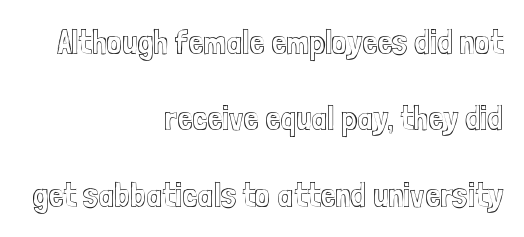
{"italic": "no", "width": "condensed", "x_height": "medium", "monospaced": "no", "underline": "no", "align": "right", "line_spacing": "loose", "line_spacing_ratio": 2.25, "letter_spacing": "normal", "letter_spacing_em": 0.0, "glyph_px": 34}
